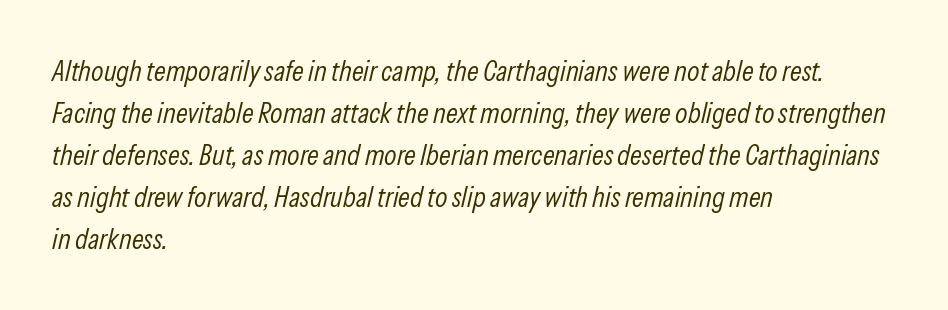
Tracking here is standard; glyphs follow each other at the usual distance. The weight tops out at a normal text grade. Does the leading feel generous? No, just average. Just letters on the line, the space beneath them empty. The paragraph has a hard left edge and a soft right edge. Proportional: the letters do not fall into vertical columns.
